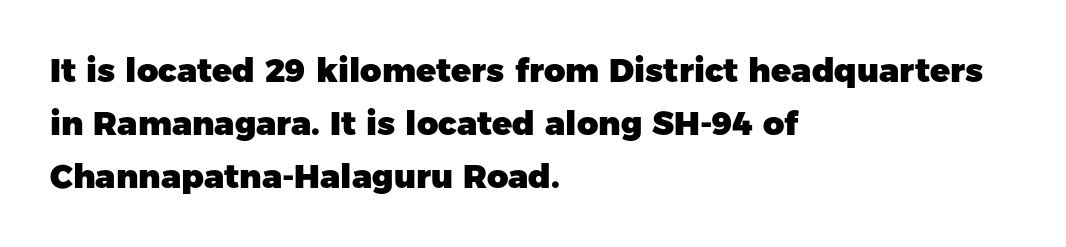
The image shows 33 px heavy sans-serif type, upright; set left-aligned, normal line spacing (1.6x), normal letter spacing, not underlined; low stroke contrast and a medium x-height.
